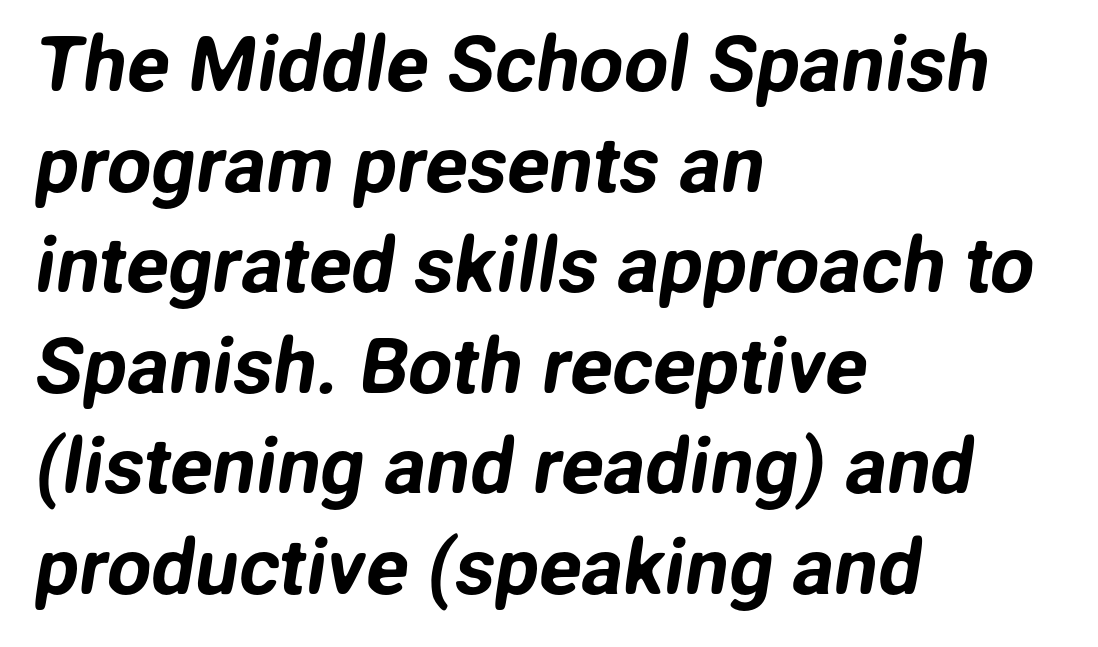
The image shows 78 px sans-serif type; set left-aligned, normal line spacing (1.29x), normal letter spacing, not underlined; low stroke contrast and a medium x-height.
